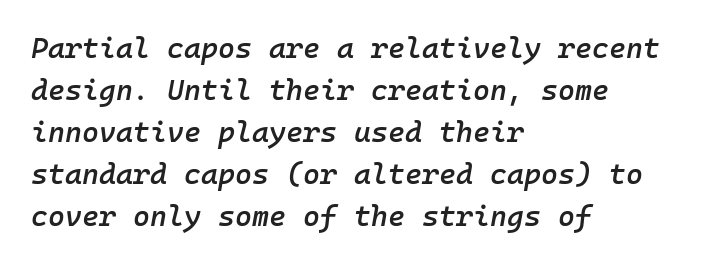
The image shows 29 px semibold type, italic (leaning right), monospaced; set left-aligned, normal line spacing (1.45x), normal letter spacing, not underlined; low stroke contrast and a medium x-height.
